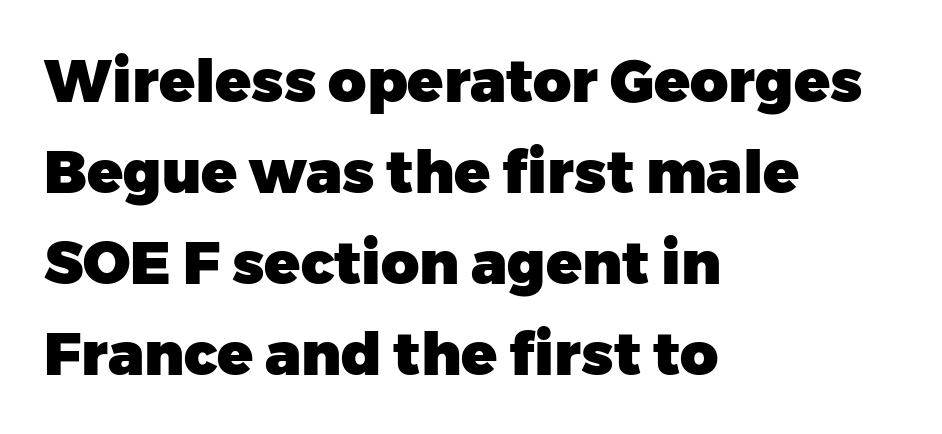
Q: Is the text bold? A: Yes.
Q: Is the text italic (slanted)? A: No, it is upright.
Q: Is the typeface a serif or a sans-serif typeface? A: Sans-serif.
Q: Is the text underlined? A: No.
Q: How is the paragraph aligned? A: Left-aligned.
Q: Is the spacing between letters normal or unusually wide? A: Normal.
Q: Is the spacing between lines tight, normal or loose? A: Normal.
Q: Width (condensed, normal, or wide)? A: Normal.
Q: Stroke contrast? A: Low.
Q: x-height? A: Medium.
Q: Monospaced? A: No.
